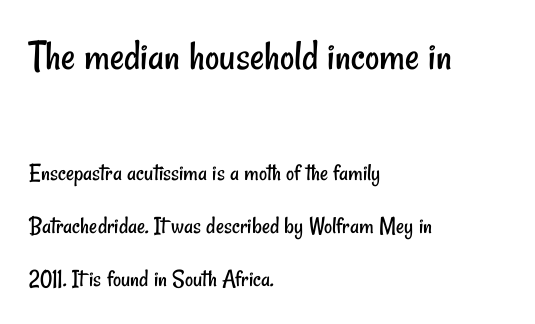
Q: Is the text bold? A: No.
Q: Is the typeface a serif or a sans-serif typeface? A: Sans-serif.
Q: Is the text underlined? A: No.
Q: How is the paragraph aligned? A: Left-aligned.
Q: Is the spacing between letters normal or unusually wide? A: Normal.
Q: Is the spacing between lines tight, normal or loose? A: Loose.
Q: Which block of text is set in a larger size, the first (top) or the second (bottom)? A: The first (top) one.
Q: Width (condensed, normal, or wide)? A: Condensed.
Q: Stroke contrast? A: Low.
Q: x-height? A: Small.
Q: Monospaced? A: No.
